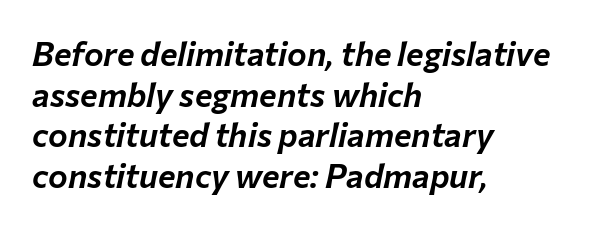
No extra tracking has been applied to these lines. Spacing verdict: proportional, widths tailored to each character. Just letters on the line, the space beneath them empty. Is the block centered? No — it sits flush against the left margin.
